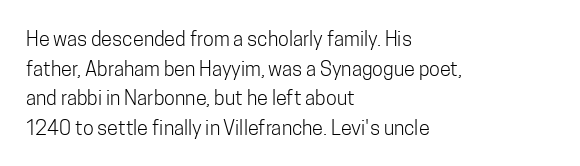
The image shows 20 px text type, upright; set left-aligned, normal line spacing (1.48x), normal letter spacing, not underlined.
